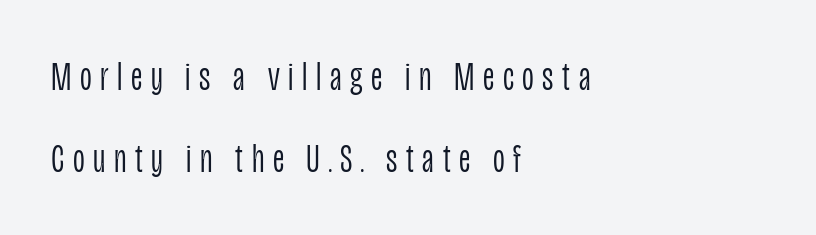
This is the regular roman posture of the typeface. Reading down the column, the eye jumps a long way to each next line. Does the copy run flush right? No — it runs flush left. The face used here is rendered with a markedly widened letterfit. This is sans-serif lettering, the kind often seen on screens and signage.
